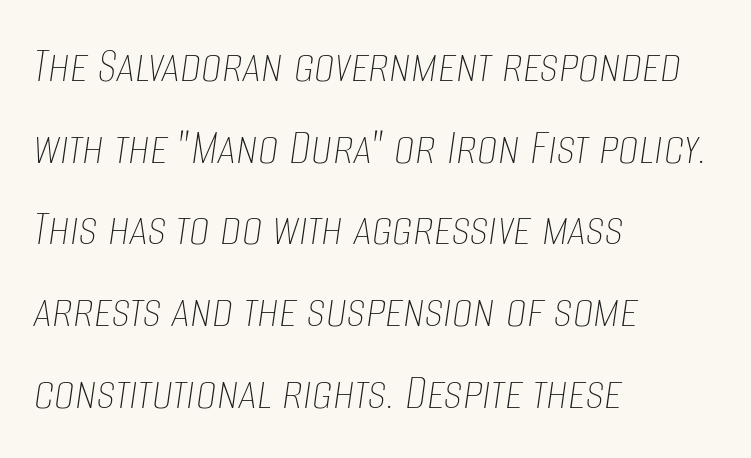
The image shows 52 px thin, condensed type, italic (leaning right); set left-aligned, normal line spacing (1.57x), normal letter spacing, not underlined; low stroke contrast and a large x-height.
